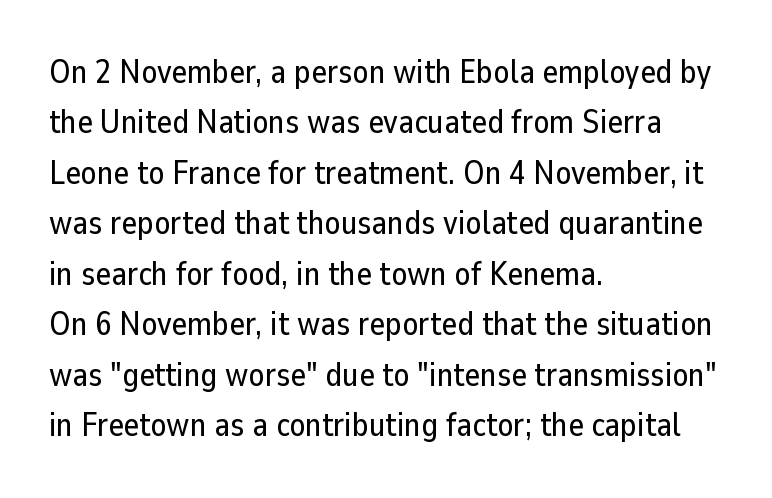
The rendering uses natural spacing where letterforms have individual widths. Honestly, there is no underline to notice here at all. Tracking here is standard; glyphs follow each other at the usual distance. The lettering stays uniformly vertical, giving the passage a roman look. Is there much room between lines? A standard amount, neither cramped nor airy. The lines in this sample share a left origin and differ only in where they stop.
